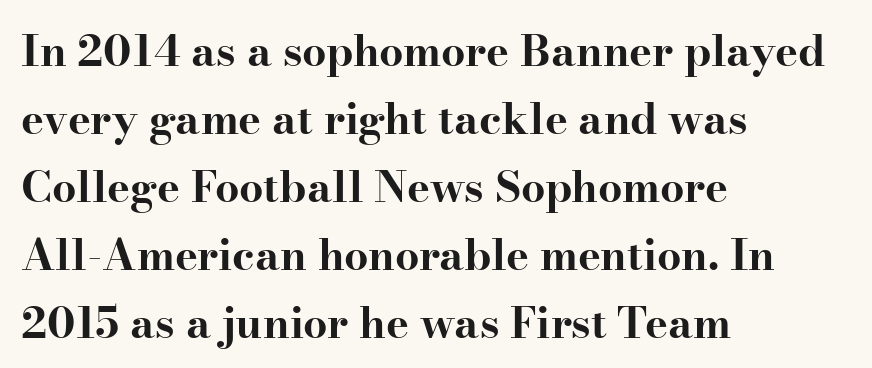
The image shows 43 px bold, wide serif type, upright; set left-aligned, normal line spacing (1.58x), normal letter spacing, not underlined; high stroke contrast and a small x-height.
